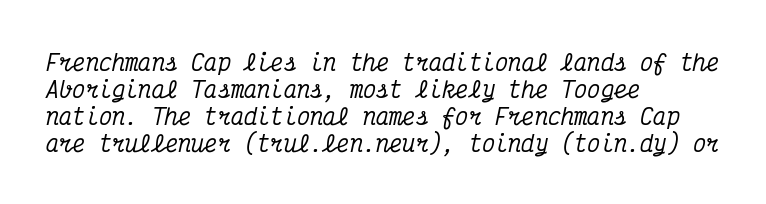
Standard letterfit; no display-style spreading of the glyphs. The zone under the glyphs is completely vacant. Characters are canted at an angle relative to the baseline's perpendicular. The text block is weighted toward the left margin, trailing off unevenly rightward.
